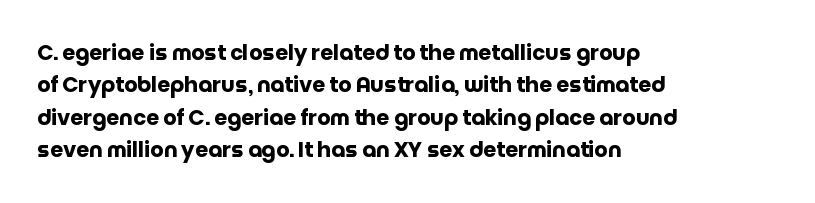
{"italic": "no", "bold": "yes", "underline": "no", "align": "left", "line_spacing": "normal", "line_spacing_ratio": 1.54, "letter_spacing": "normal", "letter_spacing_em": 0.0, "glyph_px": 21}
